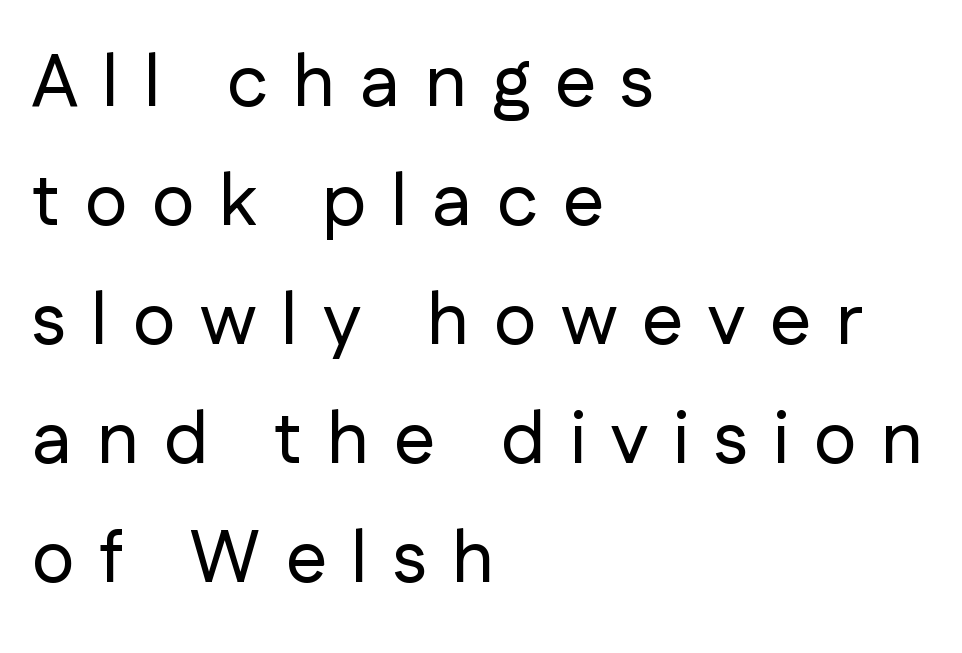
{"serif": "no", "italic": "no", "width": "normal", "stroke_contrast": "low", "x_height": "medium", "monospaced": "no", "underline": "no", "align": "left", "line_spacing": "normal", "line_spacing_ratio": 1.63, "letter_spacing": "wide", "letter_spacing_em": 0.34, "glyph_px": 73}
